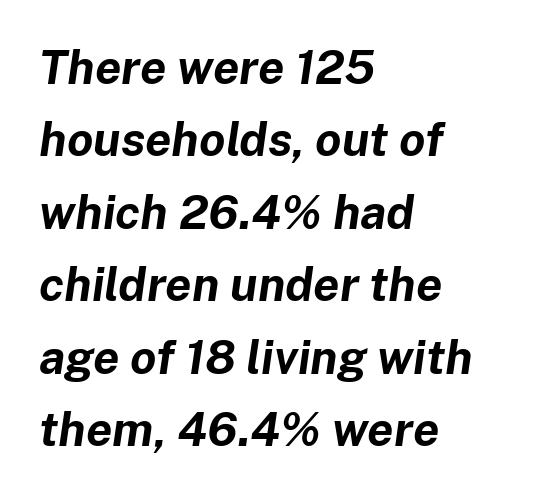
The image shows 47 px bold type, italic (leaning right); set left-aligned, normal line spacing (1.54x), normal letter spacing, not underlined; low stroke contrast and a medium x-height.
